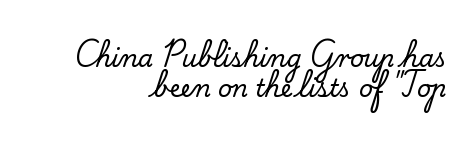
Q: Is the text italic (slanted)? A: Yes.
Q: Is the text underlined? A: No.
Q: How is the paragraph aligned? A: Right-aligned.
Q: Is the spacing between letters normal or unusually wide? A: Normal.
Q: Is the spacing between lines tight, normal or loose? A: Normal.
